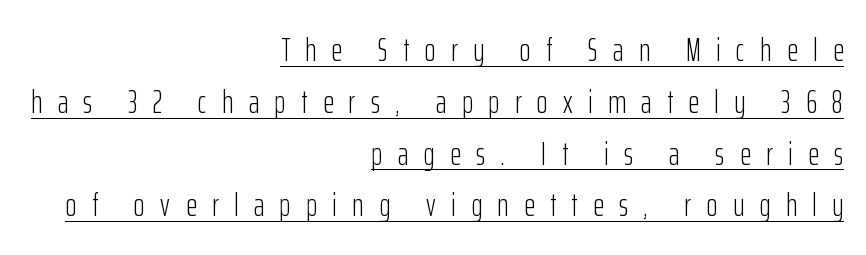
The image shows 33 px light, condensed sans-serif type, upright; set right-aligned, normal line spacing (1.57x), unusually wide letter spacing (+0.47 em), underlined; low stroke contrast and a medium x-height.
